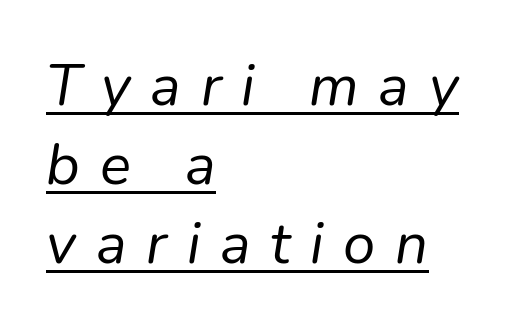
The cut favours lightness, reaching ordinary text weight at its darkest. What decoration does the sample have? An underline. If you measured baseline to baseline, you'd find a middling distance. You could only call the tracking loose — the letters float apart.
